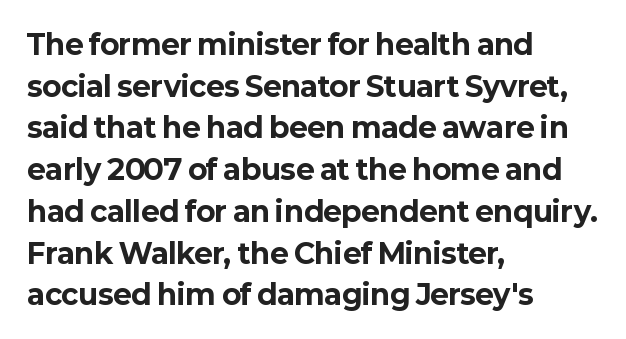
This rendering uses left alignment, leaving the right contour irregular. This is sans-serif lettering, the kind often seen on screens and signage. Do the letters lean? They stand straight. Glyph-to-glyph distance matches everyday printed text. Students, observe: this is what conventionally led text looks like.
